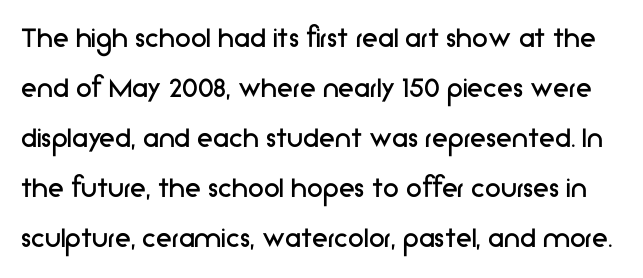
{"serif": "no", "italic": "no", "bold": "no", "weight": "regular", "width": "normal", "stroke_contrast": "low", "x_height": "medium", "monospaced": "no", "underline": "no", "line_spacing": "normal", "line_spacing_ratio": 1.56, "letter_spacing": "normal", "letter_spacing_em": 0.0, "glyph_px": 32}
